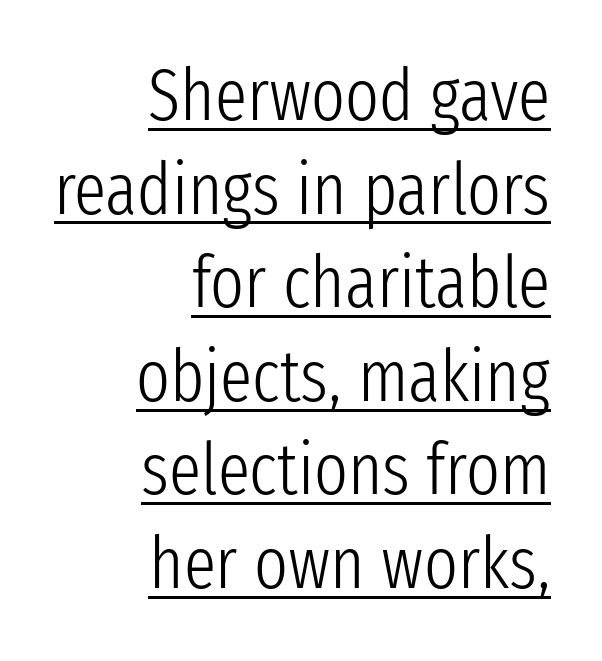
The image shows 72 px light, condensed sans-serif type, upright; set right-aligned, normal line spacing (1.3x), normal letter spacing, underlined; low stroke contrast and a medium x-height.
